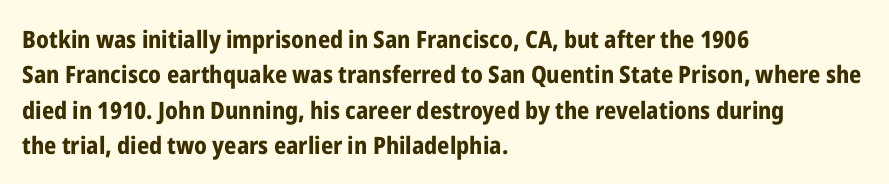
The image shows 24 px bold type, upright; set left-aligned, normal line spacing (1.47x), normal letter spacing, not underlined.
